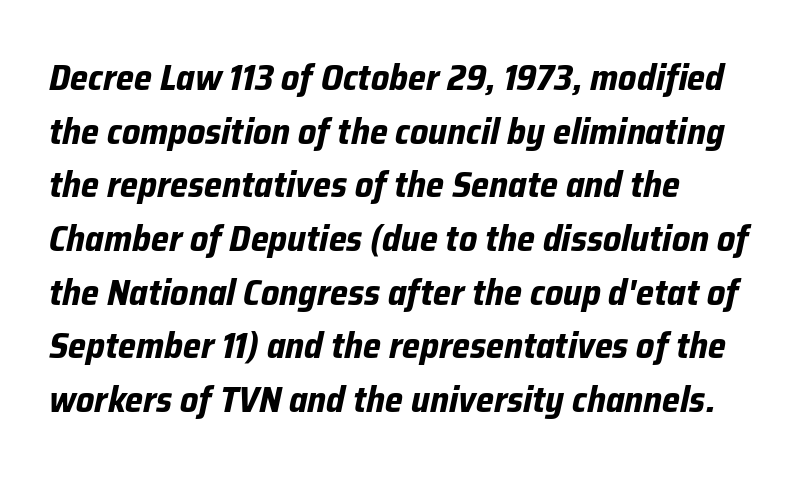
{"italic": "yes", "lean": "right", "slant_degrees": 12, "bold": "yes", "weight": "bold", "width": "normal", "stroke_contrast": "low", "x_height": "medium", "monospaced": "no", "underline": "no", "line_spacing": "normal", "line_spacing_ratio": 1.49, "letter_spacing": "normal", "letter_spacing_em": 0.0, "glyph_px": 36}
